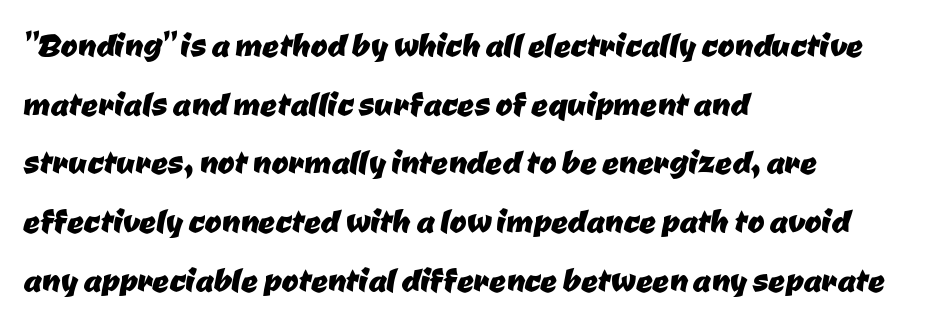
The image shows 41 px sans-serif type; set left-aligned, normal line spacing (1.43x), normal letter spacing, not underlined; low stroke contrast and a medium x-height.
